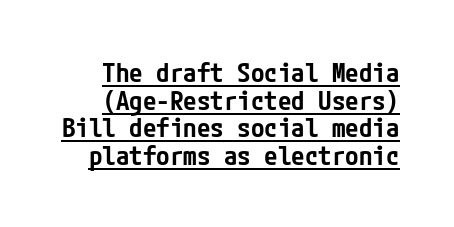
Q: Is the text bold? A: Semi-bold.
Q: Is the text italic (slanted)? A: No, it is upright.
Q: Is the text underlined? A: Yes.
Q: Is the spacing between letters normal or unusually wide? A: Normal.
Q: Is the spacing between lines tight, normal or loose? A: Tight.
